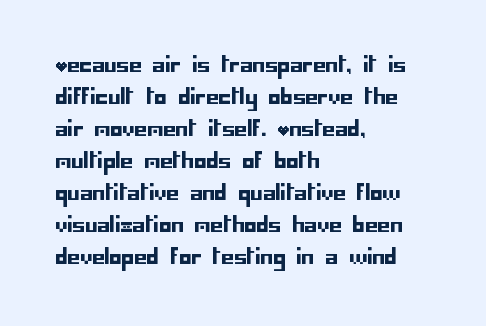
{"italic": "no", "underline": "no", "align": "left", "line_spacing": "normal", "line_spacing_ratio": 1.6, "letter_spacing": "normal", "letter_spacing_em": 0.0, "glyph_px": 20}
